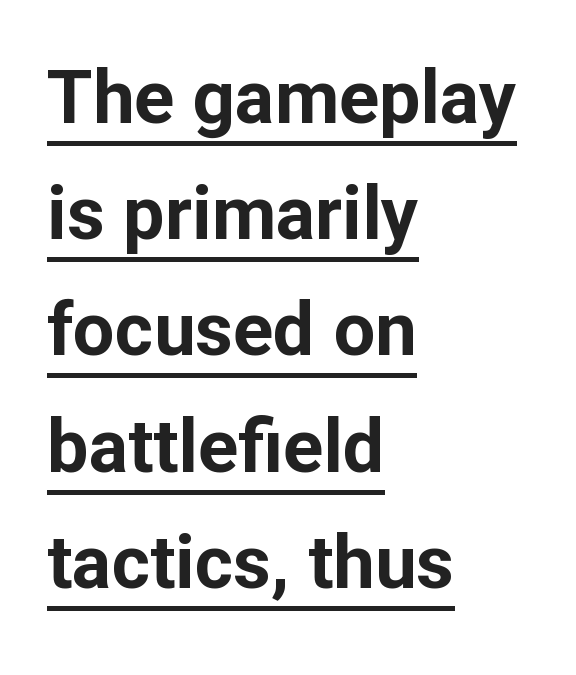
Q: Is the text bold? A: Yes.
Q: Is the text italic (slanted)? A: No, it is upright.
Q: Is the typeface a serif or a sans-serif typeface? A: Sans-serif.
Q: Is the text underlined? A: Yes.
Q: How is the paragraph aligned? A: Left-aligned.
Q: Is the spacing between letters normal or unusually wide? A: Normal.
Q: Is the spacing between lines tight, normal or loose? A: Normal.
Q: Width (condensed, normal, or wide)? A: Normal.
Q: Stroke contrast? A: Low.
Q: x-height? A: Medium.
Q: Monospaced? A: No.
